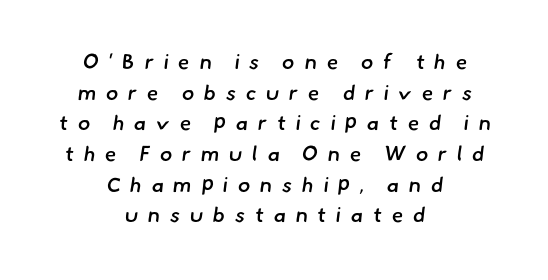
Successive baselines arrive at the customary interval. The space directly below the letters is spotless. The passage is arranged like a title page — every line centered. The rendering inserts visible extra space after every character.
